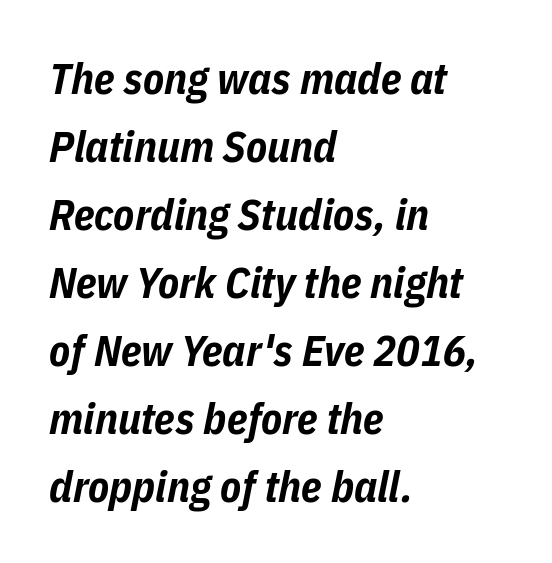
{"italic": "yes", "lean": "right", "slant_degrees": 11, "bold": "yes", "weight": "bold", "width": "condensed", "stroke_contrast": "low", "x_height": "medium", "monospaced": "no", "underline": "no", "align": "left", "line_spacing": "normal", "line_spacing_ratio": 1.58, "letter_spacing": "normal", "letter_spacing_em": 0.0, "glyph_px": 43}
